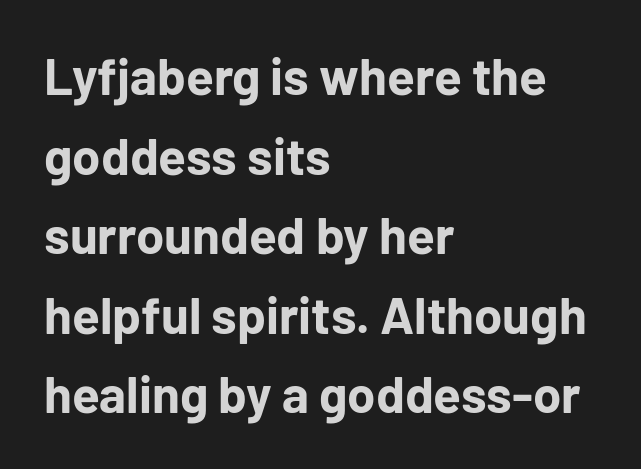
{"serif": "no", "italic": "no", "bold": "yes", "weight": "bold", "width": "normal", "stroke_contrast": "low", "x_height": "medium", "monospaced": "no", "underline": "no", "align": "left", "line_spacing": "normal", "line_spacing_ratio": 1.56, "letter_spacing": "normal", "letter_spacing_em": 0.0, "glyph_px": 51}
